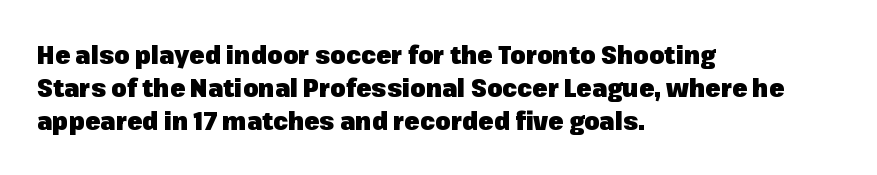
A full-strength bold gives these letters their thick strokes. The gaps between neighbouring characters are ordinary and unremarkable. The lines sit at an ordinary, default distance from one another. Descender tails drop into unmarked territory.
